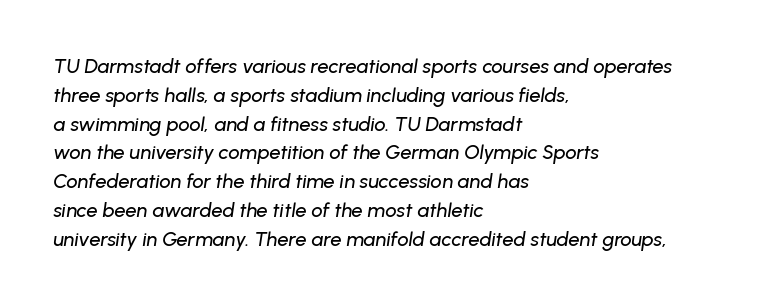
{"italic": "yes", "lean": "right", "slant_degrees": 8, "underline": "no", "align": "left", "line_spacing": "normal", "line_spacing_ratio": 1.44, "letter_spacing": "normal", "letter_spacing_em": 0.0, "glyph_px": 20}
